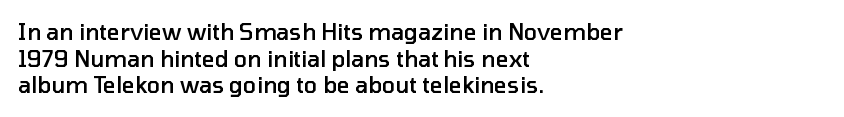
No word sits above an underline. The setting favours the left margin, as ordinary paragraphs usually do. This is the in-between weight designers call semibold or demi. This is the regular roman posture of the typeface. Observe the ordinary spacing: letters are neighbours, not strangers.
